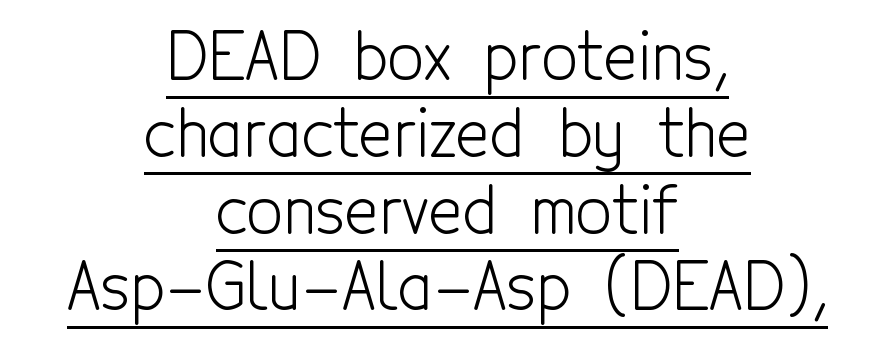
The image shows 64 px light, condensed sans-serif type, upright; set centered, line spacing 1.2x, normal letter spacing, underlined; a medium x-height.
